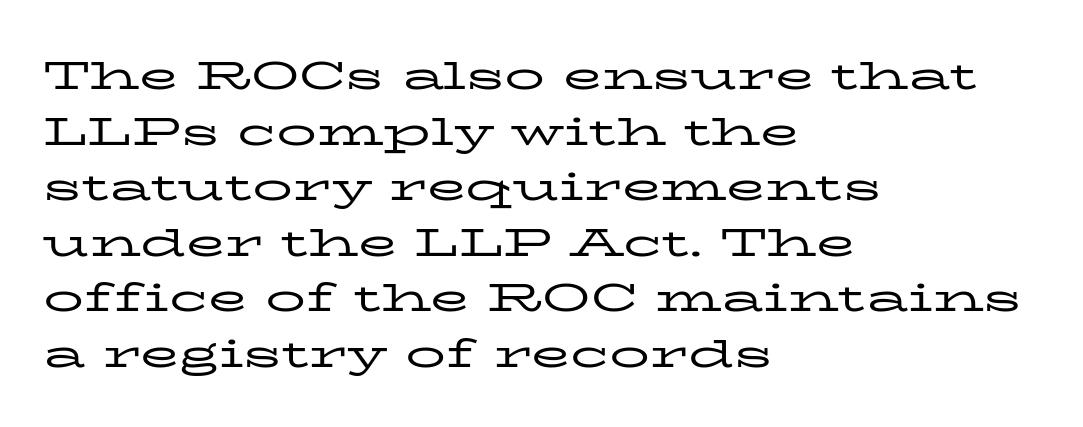
{"serif": "yes", "italic": "no", "bold": "no", "weight": "regular", "width": "wide", "stroke_contrast": "low", "x_height": "medium", "monospaced": "no", "underline": "no", "align": "left", "line_spacing": "normal", "line_spacing_ratio": 1.39, "letter_spacing": "normal", "letter_spacing_em": 0.0, "glyph_px": 40}
